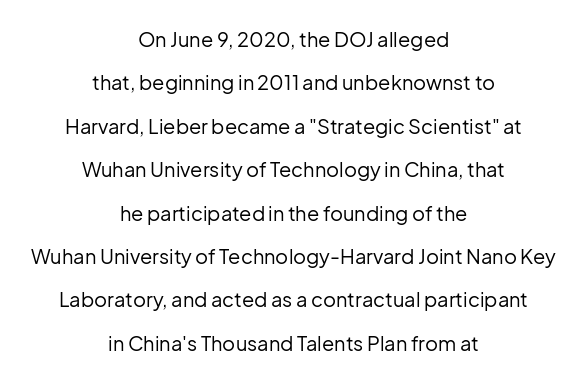
Q: Is the text bold? A: No.
Q: Is the text italic (slanted)? A: No, it is upright.
Q: Is the text underlined? A: No.
Q: How is the paragraph aligned? A: Centered.
Q: Is the spacing between letters normal or unusually wide? A: Normal.
Q: Is the spacing between lines tight, normal or loose? A: Loose.
